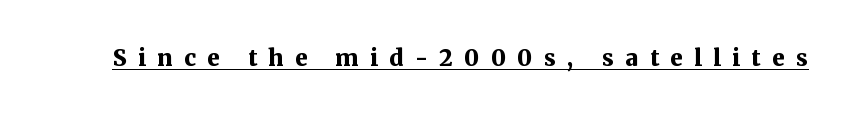
The image shows 23 px bold type, upright; set unusually wide letter spacing (+0.49 em), underlined.
